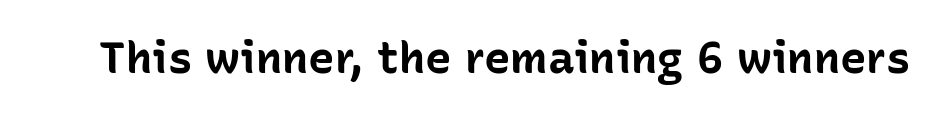
{"serif": "no", "italic": "no", "bold": "yes", "weight": "bold", "width": "normal", "stroke_contrast": "low", "x_height": "medium", "monospaced": "no", "underline": "no", "letter_spacing": "normal", "letter_spacing_em": 0.0, "glyph_px": 44}
